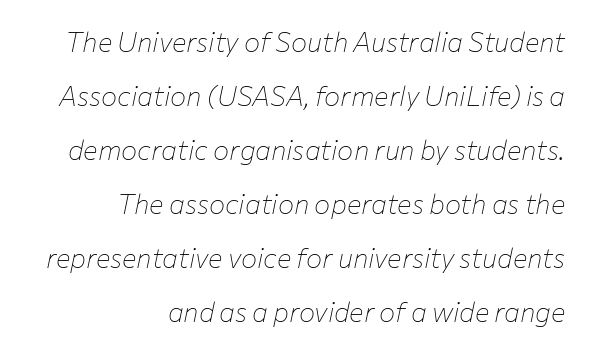
The letterforms sit shoulder to shoulder at normal distance. One glance says open: line gaps are wider than usual. The text block is weighted toward the right margin, trailing off unevenly leftward. Glance below the letters and you will spot only blank space. Characters are canted at an angle relative to the baseline's perpendicular.
